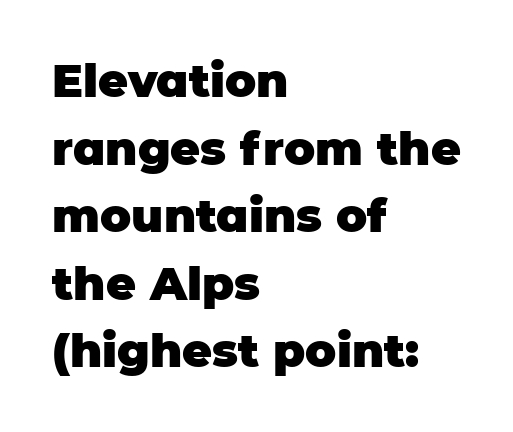
{"serif": "no", "italic": "no", "bold": "yes", "weight": "heavy", "width": "normal", "stroke_contrast": "low", "x_height": "large", "monospaced": "no", "underline": "no", "align": "left", "line_spacing": "normal", "line_spacing_ratio": 1.47, "letter_spacing": "normal", "letter_spacing_em": 0.0, "glyph_px": 46}
